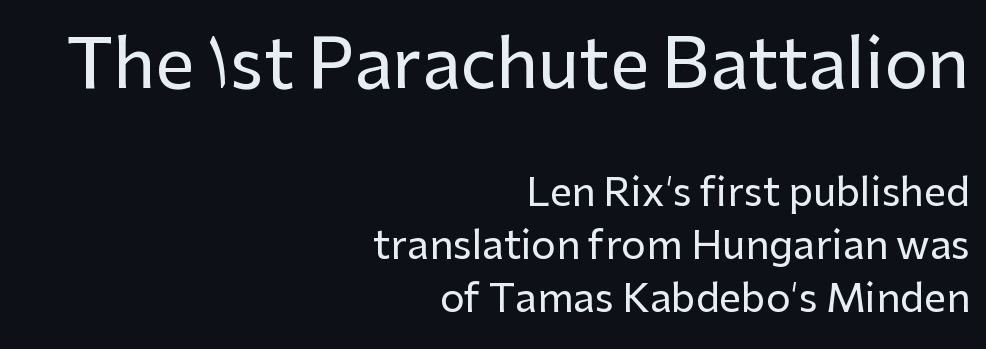
Any mark beneath the type? The region is blank. Serifs: no, the terminals of the letterforms are clean. Horizontal bands of white between lines are of average thickness. Quick note: not italic, upright. The rendering shrinks the type as you move from the upper chunk to the lower.
